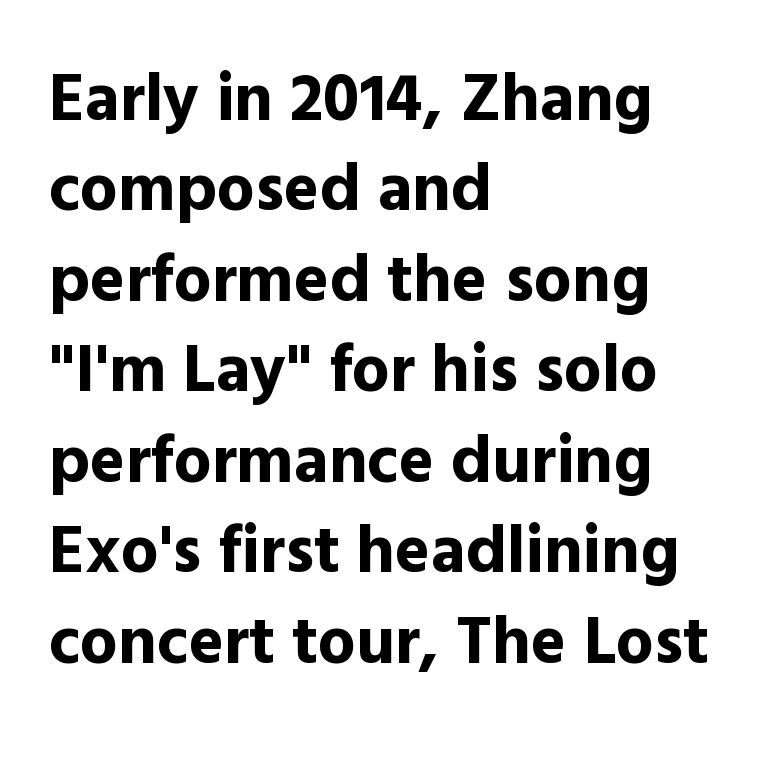
This sample is left-justified, so line endings fall wherever the words run out. Interline gaps are of average width in this sample. Strokes here are thick enough to call this a true bold. Does the type have serifs? No, each stem ends abruptly. Each letter keeps its own natural width here, so spacing adapts to shape. Spacing between characters is what you'd get straight out of the box.
